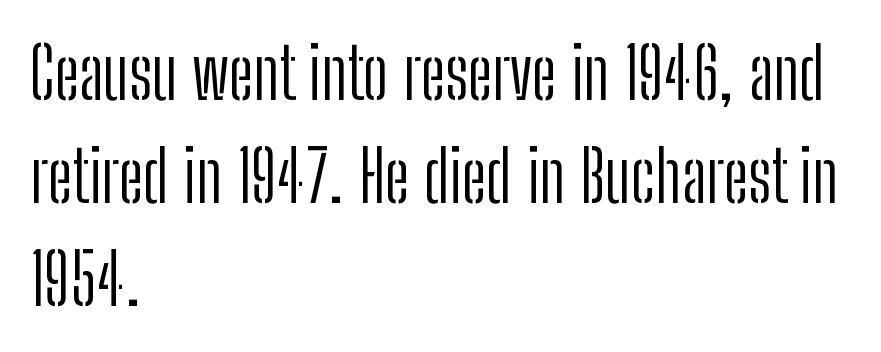
{"serif": "no", "italic": "no", "bold": "no", "weight": "light", "width": "condensed", "stroke_contrast": "low", "x_height": "medium", "monospaced": "no", "underline": "no", "align": "left", "line_spacing": "normal", "line_spacing_ratio": 1.45, "letter_spacing": "normal", "letter_spacing_em": 0.0, "glyph_px": 71}
